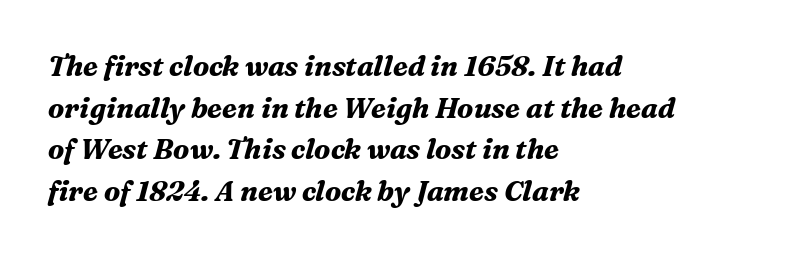
Anything drawn beneath the words? Only blank space. Teacher's note: observe the even left margin — that is flush-left alignment. Check where the strokes stop: tiny serifs finish them off. Each letter keeps its own natural width here, so spacing adapts to shape.
